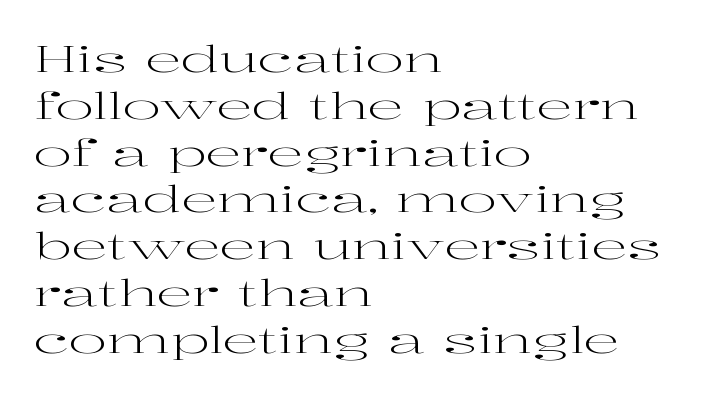
The face used here is proportionally spaced, like ordinary book or web type. Letter spacing: default. Each row of text sits above clean, open space. On a weight scale, this lands at 450 or below.
